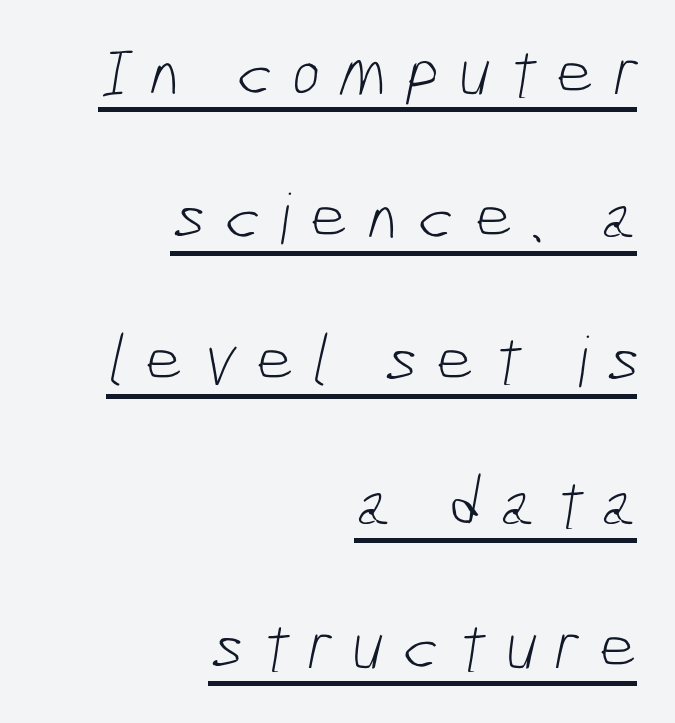
Q: Is the text bold? A: No.
Q: Is the typeface a serif or a sans-serif typeface? A: Sans-serif.
Q: Is the text underlined? A: Yes.
Q: How is the paragraph aligned? A: Right-aligned.
Q: Is the spacing between letters normal or unusually wide? A: Unusually wide.
Q: Is the spacing between lines tight, normal or loose? A: Loose.
Q: Width (condensed, normal, or wide)? A: Condensed.
Q: Stroke contrast? A: Low.
Q: x-height? A: Medium.
Q: Monospaced? A: No.
